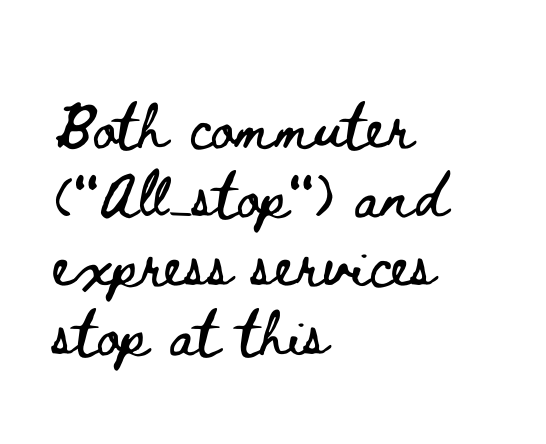
{"width": "wide", "stroke_contrast": "low", "x_height": "small", "monospaced": "no", "underline": "no", "align": "left", "line_spacing_ratio": 1.21, "letter_spacing": "normal", "letter_spacing_em": 0.0, "glyph_px": 57}
